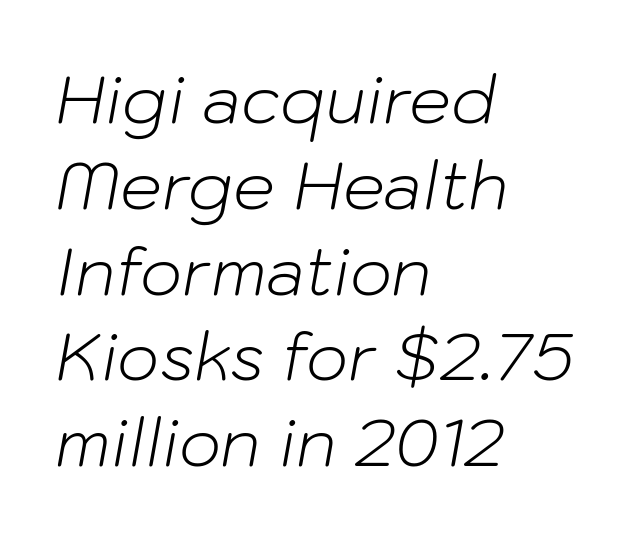
These lines are rendered in a variable-pitch font. The letterforms sit at book weight or below. Glance below the letters and you will spot only blank space. Regarding leading, the lines here are spaced in the standard way.
